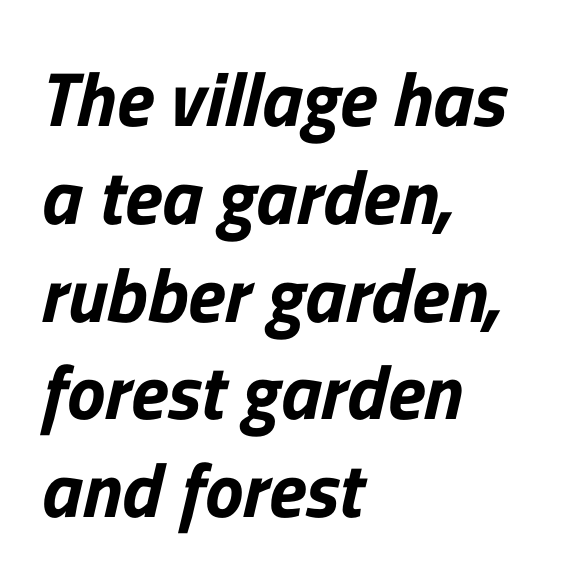
Is this a sans? Yes — the strokes have no serifs. Regarding leading, the lines here are spaced in the standard way. Letters rest on an invisible, unmarked baseline. A typesetter would call this zero additional tracking. Casual observation: everything's shoved over to the left. Is this a fixed-width face? No — the glyphs have proportional, varying widths.
